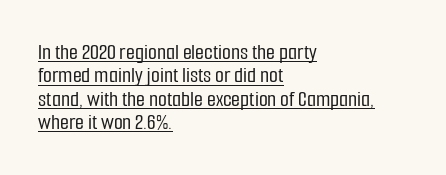
{"italic": "no", "underline": "yes", "align": "left", "line_spacing": "tight", "line_spacing_ratio": 1.02, "letter_spacing": "normal", "letter_spacing_em": 0.0, "glyph_px": 23}
